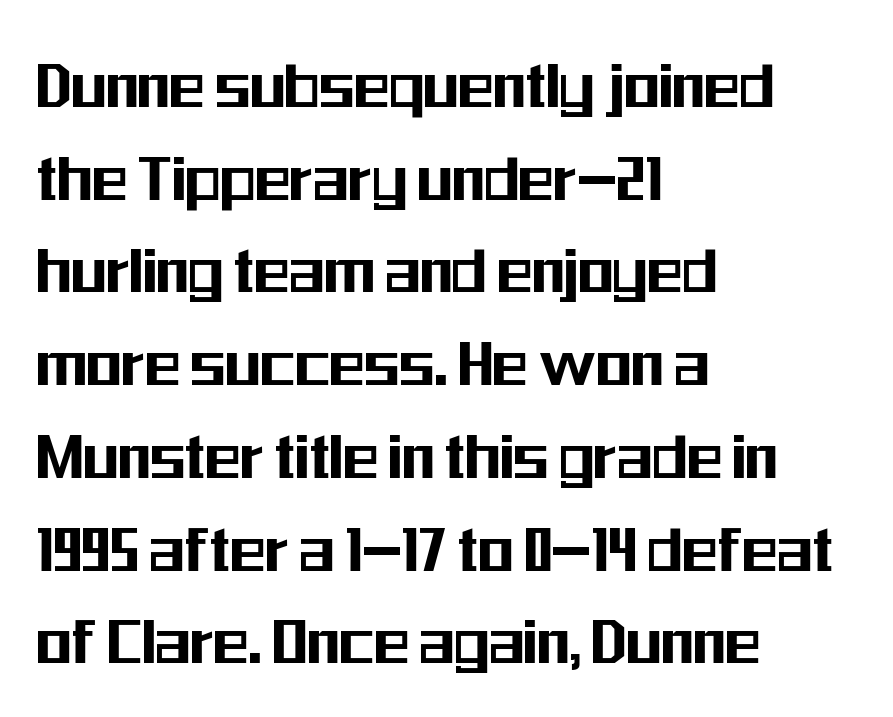
Underline: absent. These lines are rendered in a variable-pitch font. You can tell from the bare stems that sans-serif type was used. A typesetter would call this leading conventional body-copy spacing. Spacing between characters is what you'd get straight out of the box. The text block is weighted toward the left margin, trailing off unevenly rightward.
